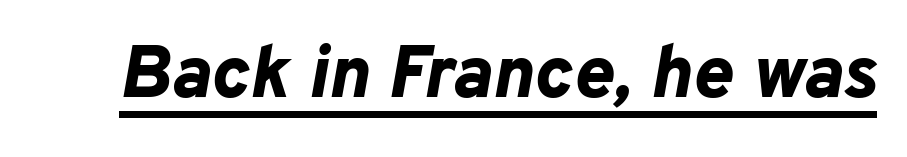
{"italic": "yes", "lean": "right", "slant_degrees": 10, "bold": "yes", "weight": "bold", "width": "normal", "stroke_contrast": "low", "x_height": "medium", "monospaced": "no", "underline": "yes", "letter_spacing": "normal", "letter_spacing_em": 0.0, "glyph_px": 74}
